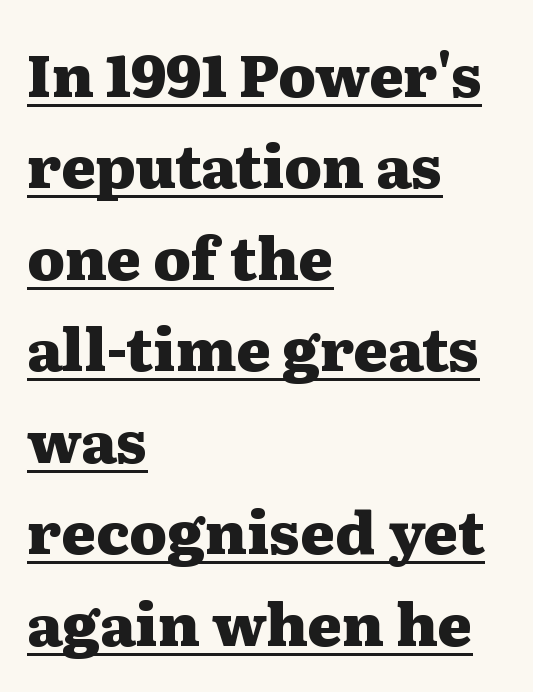
{"serif": "yes", "italic": "no", "bold": "yes", "weight": "heavy", "width": "wide", "stroke_contrast": "medium", "x_height": "medium", "monospaced": "no", "underline": "yes", "align": "left", "line_spacing": "normal", "line_spacing_ratio": 1.55, "letter_spacing": "normal", "letter_spacing_em": 0.0, "glyph_px": 59}
